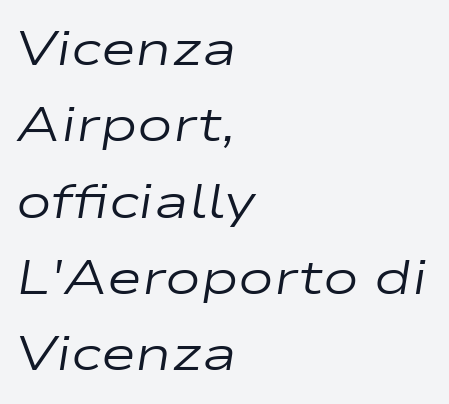
{"italic": "yes", "lean": "right", "slant_degrees": 9, "bold": "no", "weight": "regular", "width": "wide", "stroke_contrast": "low", "x_height": "medium", "monospaced": "no", "underline": "no", "align": "left", "line_spacing": "normal", "line_spacing_ratio": 1.59, "letter_spacing": "normal", "letter_spacing_em": 0.0, "glyph_px": 48}
